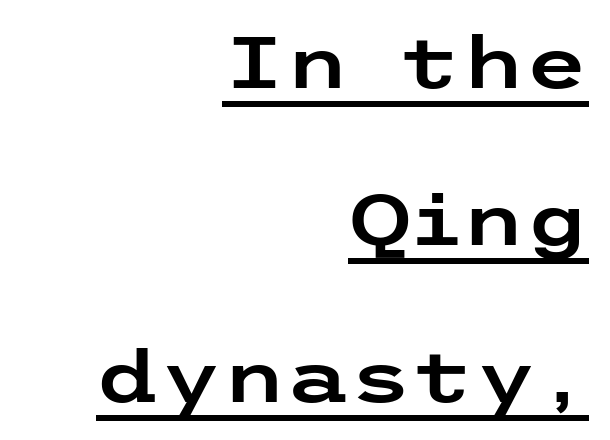
Q: Is the text italic (slanted)? A: No, it is upright.
Q: Is the typeface a serif or a sans-serif typeface? A: Sans-serif.
Q: Is the text underlined? A: Yes.
Q: How is the paragraph aligned? A: Right-aligned.
Q: Is the spacing between letters normal or unusually wide? A: Normal.
Q: Is the spacing between lines tight, normal or loose? A: Loose.
Q: Width (condensed, normal, or wide)? A: Wide.
Q: Stroke contrast? A: Low.
Q: x-height? A: Medium.
